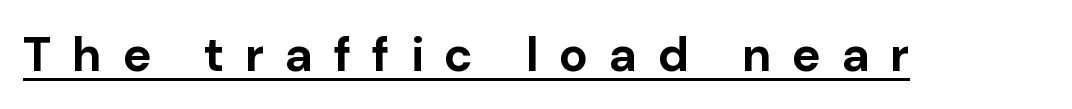
{"serif": "no", "italic": "no", "bold": "yes", "weight": "bold", "width": "normal", "stroke_contrast": "low", "x_height": "medium", "monospaced": "no", "underline": "yes", "letter_spacing": "wide", "letter_spacing_em": 0.43, "glyph_px": 48}
